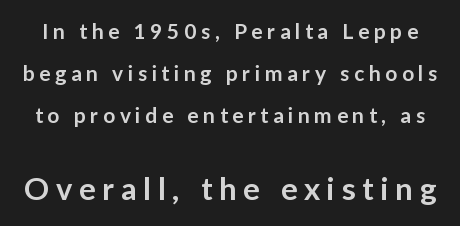
The image shows 31 px semibold sans-serif type, upright; set loose line spacing (1.99x), unusually wide letter spacing (+0.22 em), not underlined; the second (bottom) block is 1.48x larger; low stroke contrast and a medium x-height.
